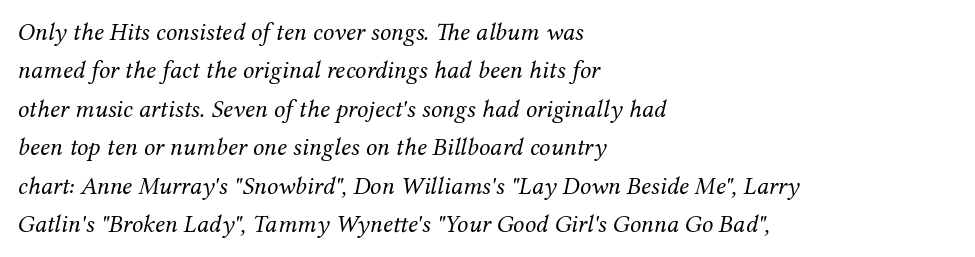
The image shows 25 px text type, italic (leaning right); set left-aligned, normal line spacing (1.54x), normal letter spacing, not underlined.
